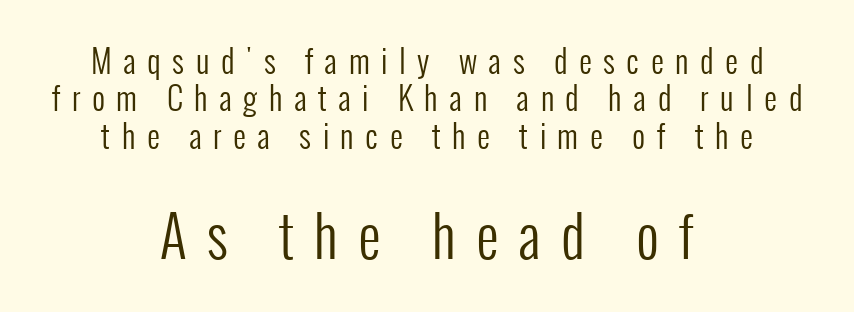
{"serif": "no", "italic": "no", "bold": "no", "weight": "regular", "width": "condensed", "stroke_contrast": "low", "x_height": "medium", "monospaced": "no", "underline": "no", "align": "center", "line_spacing_ratio": 1.17, "letter_spacing": "wide", "letter_spacing_em": 0.36, "larger_block": "second", "size_ratio": 1.75, "glyph_px": 56}
